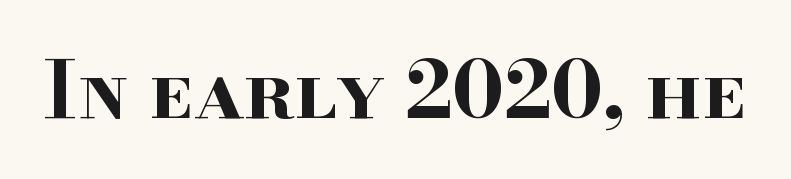
Q: Is the text bold? A: Yes.
Q: Is the text italic (slanted)? A: No, it is upright.
Q: Is the typeface a serif or a sans-serif typeface? A: Serif.
Q: Is the text underlined? A: No.
Q: Is the spacing between letters normal or unusually wide? A: Normal.
Q: Width (condensed, normal, or wide)? A: Wide.
Q: Stroke contrast? A: High.
Q: x-height? A: Small.
Q: Monospaced? A: No.
